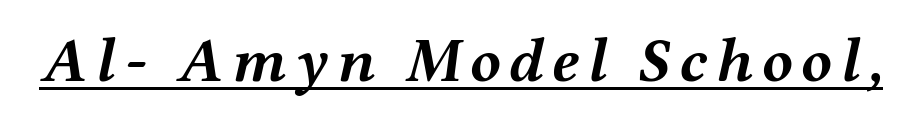
The rendering applies a slant to the glyphs. Each glyph is drawn with heavy, bold strokes. Every word sits above its own underline. Do the characters align in a grid? No, the font is proportional.
